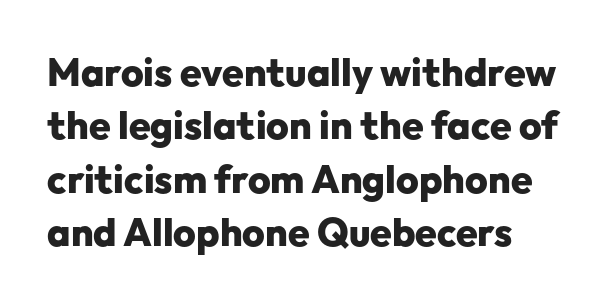
{"serif": "no", "italic": "no", "bold": "yes", "weight": "heavy", "width": "normal", "stroke_contrast": "low", "x_height": "medium", "monospaced": "no", "underline": "no", "line_spacing": "normal", "line_spacing_ratio": 1.37, "letter_spacing": "normal", "letter_spacing_em": 0.0, "glyph_px": 39}
